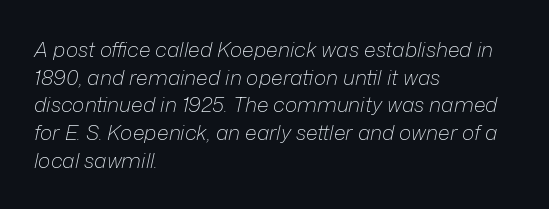
Q: Is the text bold? A: No.
Q: Is the text italic (slanted)? A: Yes, it leans right by about 12 degrees.
Q: Is the text underlined? A: No.
Q: How is the paragraph aligned? A: Left-aligned.
Q: Is the spacing between letters normal or unusually wide? A: Normal.
Q: Is the spacing between lines tight, normal or loose? A: Normal.
